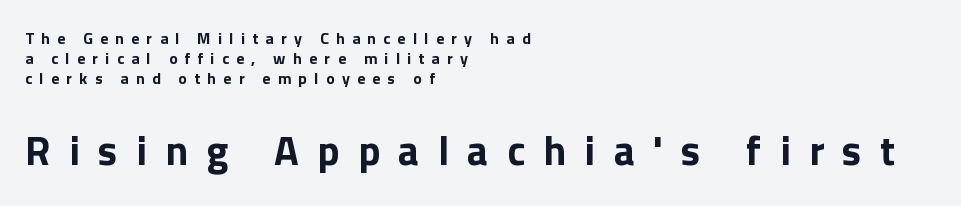
Q: Is the text bold? A: Yes.
Q: Is the text italic (slanted)? A: No, it is upright.
Q: Is the typeface a serif or a sans-serif typeface? A: Sans-serif.
Q: Is the text underlined? A: No.
Q: How is the paragraph aligned? A: Left-aligned.
Q: Is the spacing between letters normal or unusually wide? A: Unusually wide.
Q: Is the spacing between lines tight, normal or loose? A: Normal.
Q: Which block of text is set in a larger size, the first (top) or the second (bottom)? A: The second (bottom) one.
Q: Width (condensed, normal, or wide)? A: Normal.
Q: Stroke contrast? A: Low.
Q: x-height? A: Medium.
Q: Monospaced? A: No.
